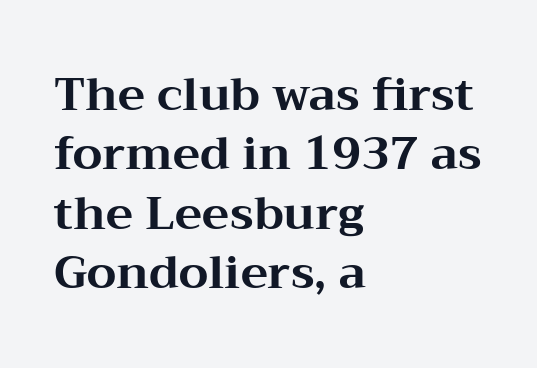
Check under the words: just untouched page. The type sits square on the baseline with zero lean. These lines carry a lot of weight — the face is fully bold. Tracking value appears to be zero — textbook default spacing. The lines in this sample share a left origin and differ only in where they stop. The rendering shows small feet on the letterforms — a serif design.
